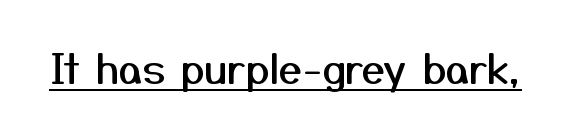
Q: Is the text italic (slanted)? A: No, it is upright.
Q: Is the typeface a serif or a sans-serif typeface? A: Sans-serif.
Q: Is the text underlined? A: Yes.
Q: Is the spacing between letters normal or unusually wide? A: Normal.
Q: Width (condensed, normal, or wide)? A: Normal.
Q: Stroke contrast? A: Medium.
Q: x-height? A: Medium.
Q: Monospaced? A: No.
